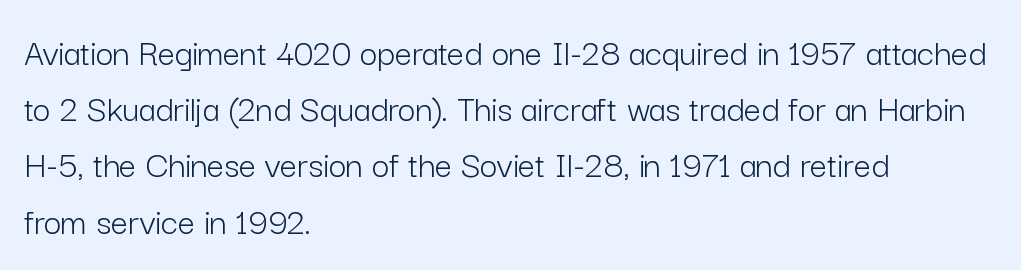
{"serif": "no", "italic": "no", "bold": "no", "weight": "light", "width": "normal", "stroke_contrast": "low", "x_height": "medium", "monospaced": "no", "underline": "no", "align": "left", "line_spacing": "normal", "line_spacing_ratio": 1.48, "letter_spacing": "normal", "letter_spacing_em": 0.0, "glyph_px": 38}
